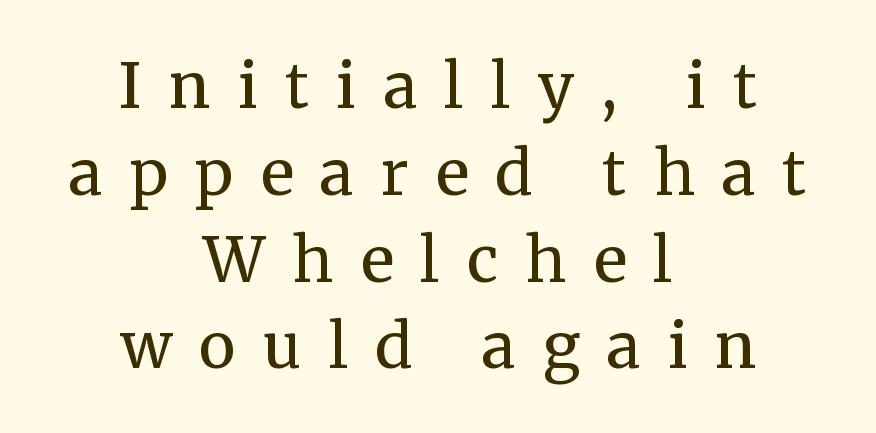
This sample has the flowing, uneven cadence of proportional lettering. The lines sit at an ordinary, default distance from one another. In CSS terms this would be text-align: center. Glance below the letters and you will spot only blank space. Stem width sits at or under what a default text font uses.
